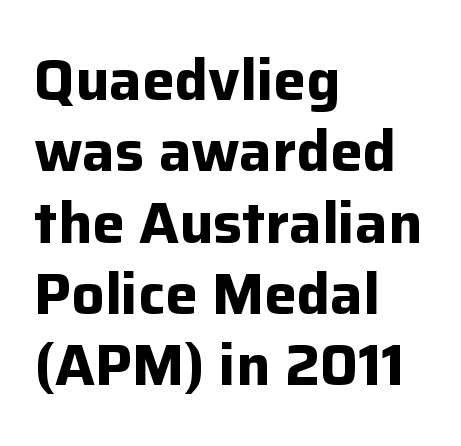
The type is set solid horizontally, with unmodified tracking. Bare-footed words on every line. Classification — sans serif. Caption: multi-line text, flush left, ragged right. Vertical strokes here are truly vertical. Students, this is bold: see how much ink each stroke carries.
